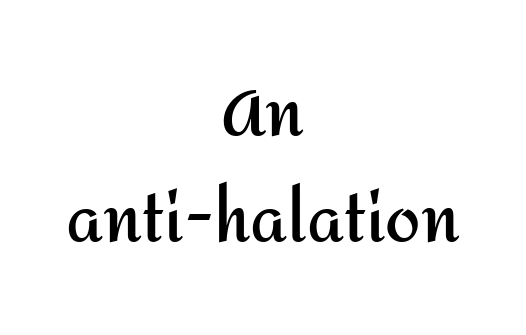
The image shows 63 px semibold sans-serif type, upright; set centered, normal line spacing (1.68x), normal letter spacing, not underlined; medium stroke contrast and a medium x-height.
